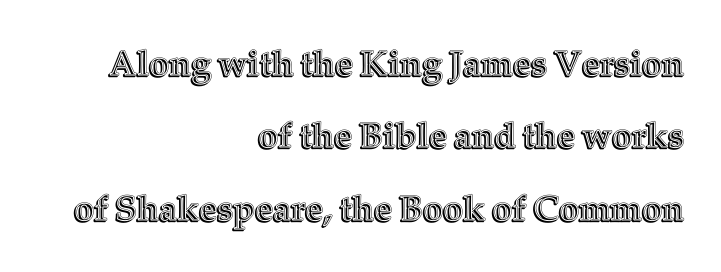
The image shows 35 px text type, upright; set right-aligned, loose line spacing (2.07x), normal letter spacing, not underlined; a medium x-height.
